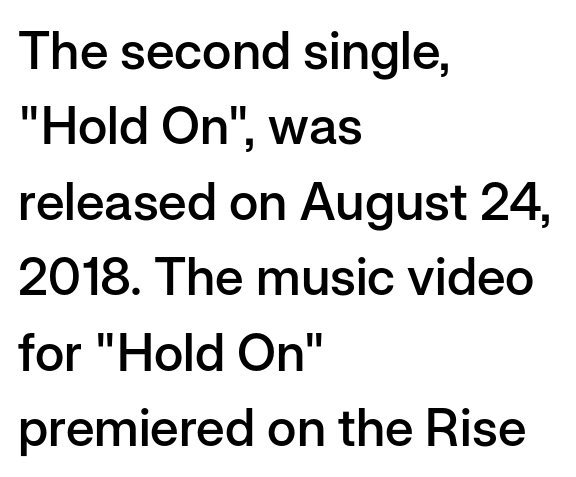
Q: Is the text bold? A: Semi-bold.
Q: Is the text italic (slanted)? A: No, it is upright.
Q: Is the typeface a serif or a sans-serif typeface? A: Sans-serif.
Q: Is the text underlined? A: No.
Q: How is the paragraph aligned? A: Left-aligned.
Q: Is the spacing between letters normal or unusually wide? A: Normal.
Q: Is the spacing between lines tight, normal or loose? A: Normal.
Q: Width (condensed, normal, or wide)? A: Normal.
Q: Stroke contrast? A: Low.
Q: x-height? A: Medium.
Q: Monospaced? A: No.
